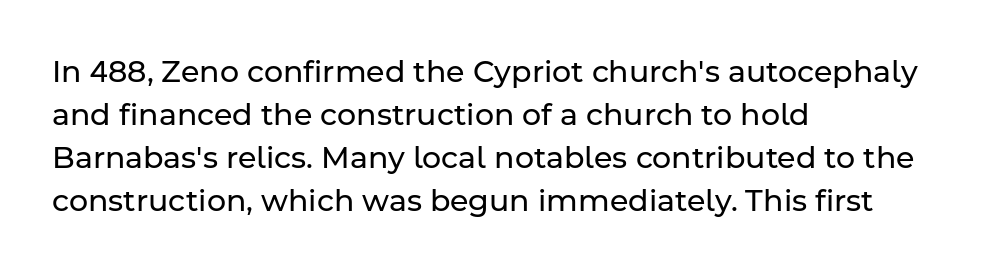
{"serif": "no", "italic": "no", "bold": "no", "weight": "regular", "width": "normal", "stroke_contrast": "low", "x_height": "medium", "monospaced": "no", "underline": "no", "align": "left", "line_spacing": "normal", "line_spacing_ratio": 1.43, "letter_spacing": "normal", "letter_spacing_em": 0.0, "glyph_px": 30}
